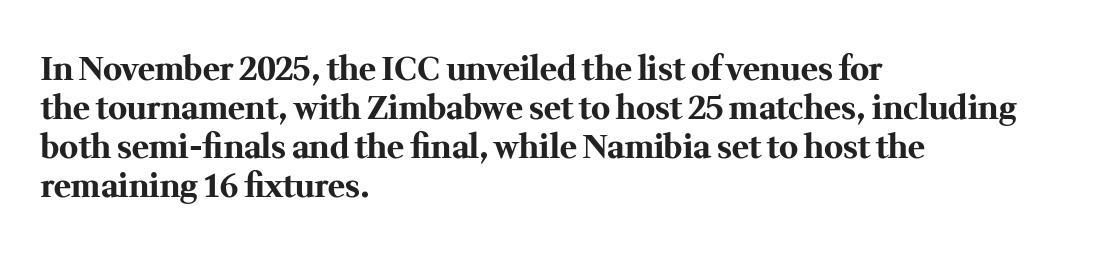
Default kerning and tracking; the words read as compact shapes. Is the block centered? No — it sits flush against the left margin. Unlike italic type, these characters show no tilt at all. The letters advance in unequal steps, a hallmark of proportional type. Notice how thick the strokes are: this is what a full bold looks like. The area under the type is left untouched.
